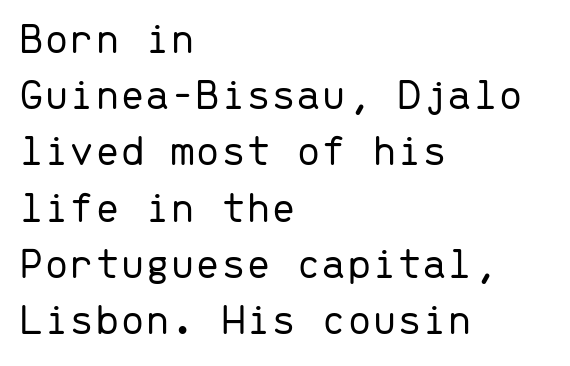
Q: Is the text bold? A: No.
Q: Is the text italic (slanted)? A: No, it is upright.
Q: Is the typeface a serif or a sans-serif typeface? A: Sans-serif.
Q: Is the text underlined? A: No.
Q: How is the paragraph aligned? A: Left-aligned.
Q: Is the spacing between letters normal or unusually wide? A: Normal.
Q: Is the spacing between lines tight, normal or loose? A: Normal.
Q: Width (condensed, normal, or wide)? A: Normal.
Q: Stroke contrast? A: Low.
Q: x-height? A: Medium.
Q: Monospaced? A: Yes.
